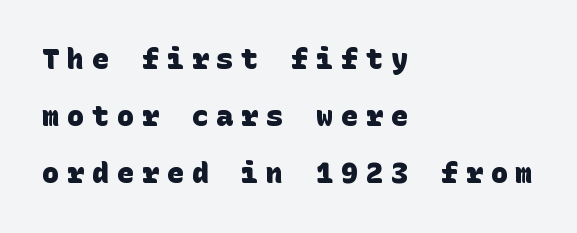
Q: Is the text bold? A: Yes.
Q: Is the typeface a serif or a sans-serif typeface? A: Sans-serif.
Q: Is the text underlined? A: No.
Q: How is the paragraph aligned? A: Left-aligned.
Q: Is the spacing between letters normal or unusually wide? A: Unusually wide.
Q: Is the spacing between lines tight, normal or loose? A: Loose.
Q: Width (condensed, normal, or wide)? A: Normal.
Q: Stroke contrast? A: Low.
Q: x-height? A: Large.
